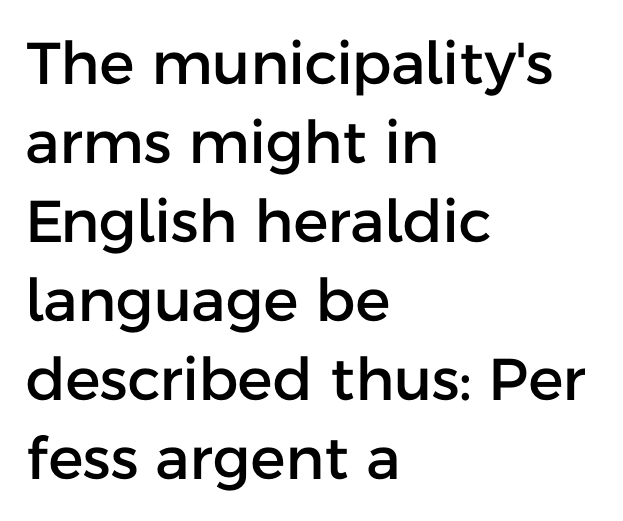
The image shows 59 px sans-serif type, upright; set left-aligned, normal line spacing (1.34x), normal letter spacing, not underlined; low stroke contrast and a medium x-height.
